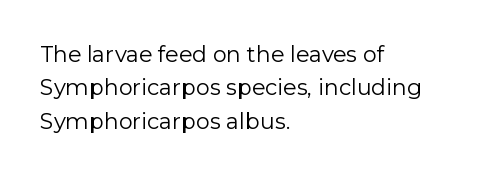
Summary of vertical rhythm: regular, with standard interline spacing. No extra ink here — the face is not bold. Quick note: not italic, upright. Horizontal alignment here is leftward, the default for most running prose.
